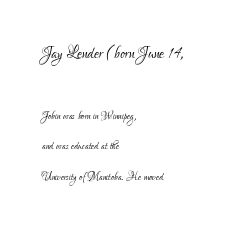
{"bold": "no", "underline": "no", "align": "left", "line_spacing": "loose", "line_spacing_ratio": 2.18, "letter_spacing": "normal", "letter_spacing_em": 0.0, "larger_block": "first", "size_ratio": 1.57, "glyph_px": 22}
